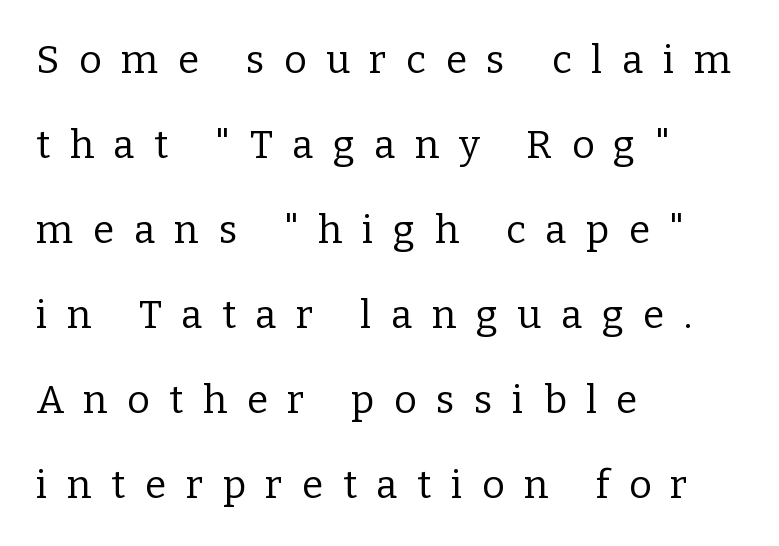
{"serif": "yes", "italic": "no", "bold": "no", "weight": "regular", "width": "normal", "stroke_contrast": "low", "x_height": "medium", "monospaced": "no", "underline": "no", "align": "left", "line_spacing": "loose", "line_spacing_ratio": 2.18, "letter_spacing": "wide", "letter_spacing_em": 0.5, "glyph_px": 39}
